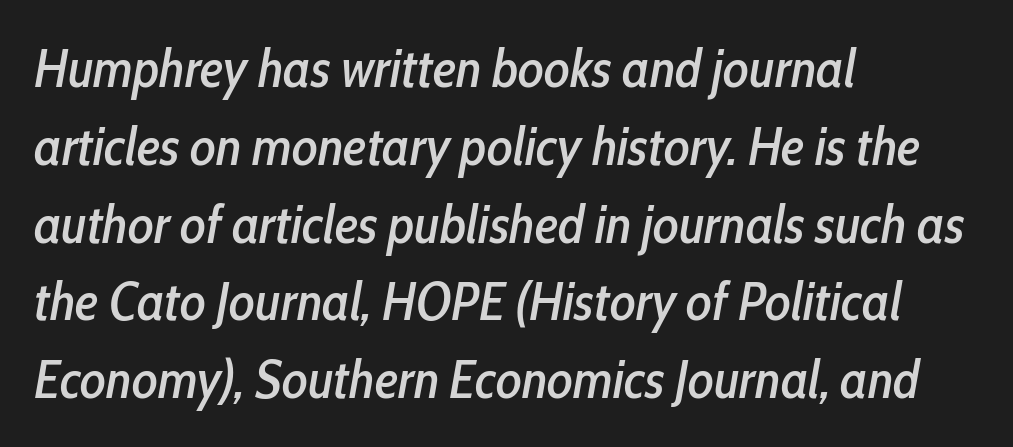
{"italic": "yes", "lean": "right", "slant_degrees": 10, "width": "condensed", "stroke_contrast": "low", "x_height": "medium", "monospaced": "no", "underline": "no", "align": "left", "line_spacing": "normal", "line_spacing_ratio": 1.44, "letter_spacing": "normal", "letter_spacing_em": 0.0, "glyph_px": 54}
